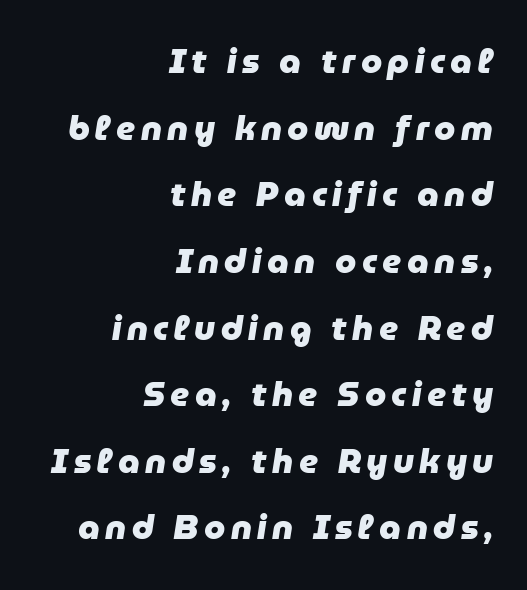
The space between consecutive lines is lavish. The baseline area is clear. This rendering uses right alignment, leaving the left contour irregular. Tall strokes in this sample are angled rather than plumb.
